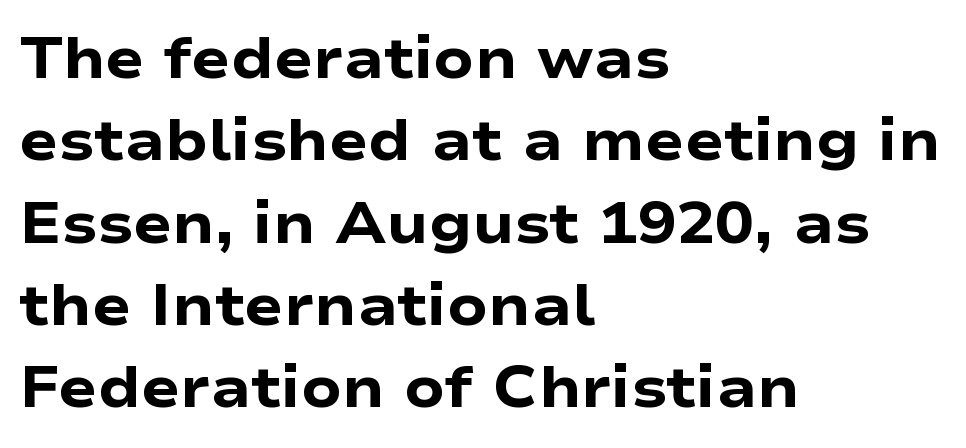
The image shows 58 px heavy, wide sans-serif type, upright; set left-aligned, normal line spacing (1.42x), normal letter spacing, not underlined; low stroke contrast and a medium x-height.
